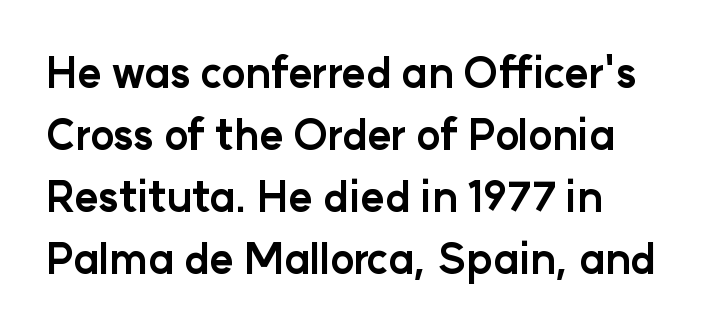
Q: Is the text bold? A: Yes.
Q: Is the text italic (slanted)? A: No, it is upright.
Q: Is the typeface a serif or a sans-serif typeface? A: Sans-serif.
Q: Is the text underlined? A: No.
Q: Is the spacing between letters normal or unusually wide? A: Normal.
Q: Is the spacing between lines tight, normal or loose? A: Normal.
Q: Width (condensed, normal, or wide)? A: Normal.
Q: Stroke contrast? A: Low.
Q: x-height? A: Medium.
Q: Monospaced? A: No.
